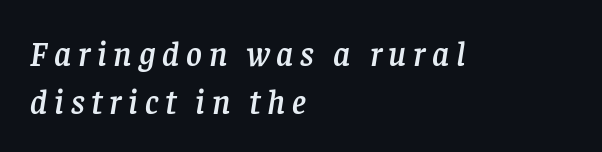
{"serif": "yes", "italic": "yes", "lean": "right", "slant_degrees": 8, "width": "normal", "stroke_contrast": "low", "x_height": "large", "monospaced": "no", "underline": "no", "align": "left", "line_spacing": "normal", "line_spacing_ratio": 1.41, "letter_spacing": "wide", "letter_spacing_em": 0.2, "glyph_px": 34}
